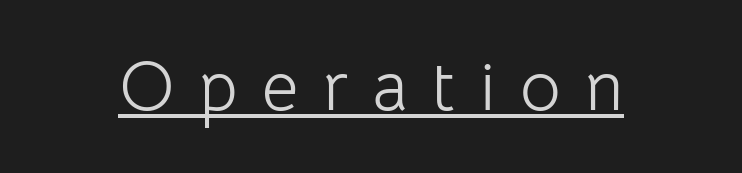
The image shows 70 px light sans-serif type, upright; set unusually wide letter spacing (+0.35 em), underlined; low stroke contrast and a medium x-height.
